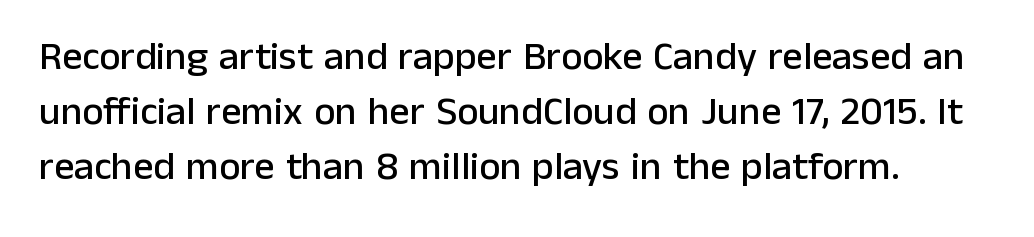
The line-height multiplier appears to be the usual default. Think of a printed novel: that variable character pitch is what you see here. The glyphs are unaccompanied by any horizontal stroke below them. Stroke terminals: plain, sans-serif.
